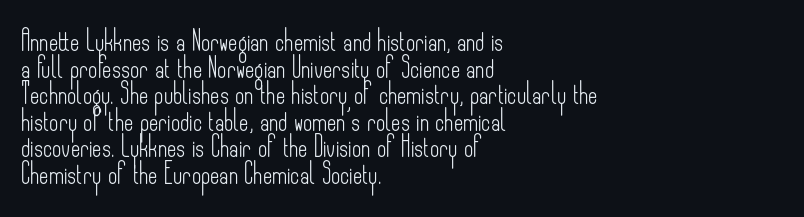
Q: Is the text bold? A: No.
Q: Is the text italic (slanted)? A: No, it is upright.
Q: Is the text underlined? A: No.
Q: How is the paragraph aligned? A: Left-aligned.
Q: Is the spacing between letters normal or unusually wide? A: Normal.
Q: Is the spacing between lines tight, normal or loose? A: Normal.
